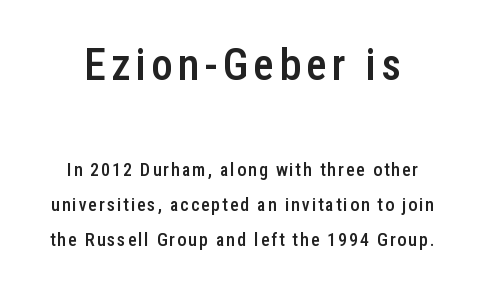
Q: Is the text bold? A: Semi-bold.
Q: Is the text italic (slanted)? A: No, it is upright.
Q: Is the typeface a serif or a sans-serif typeface? A: Sans-serif.
Q: Is the text underlined? A: No.
Q: Is the spacing between lines tight, normal or loose? A: Loose.
Q: Which block of text is set in a larger size, the first (top) or the second (bottom)? A: The first (top) one.
Q: Width (condensed, normal, or wide)? A: Condensed.
Q: Stroke contrast? A: Low.
Q: x-height? A: Medium.
Q: Monospaced? A: No.
